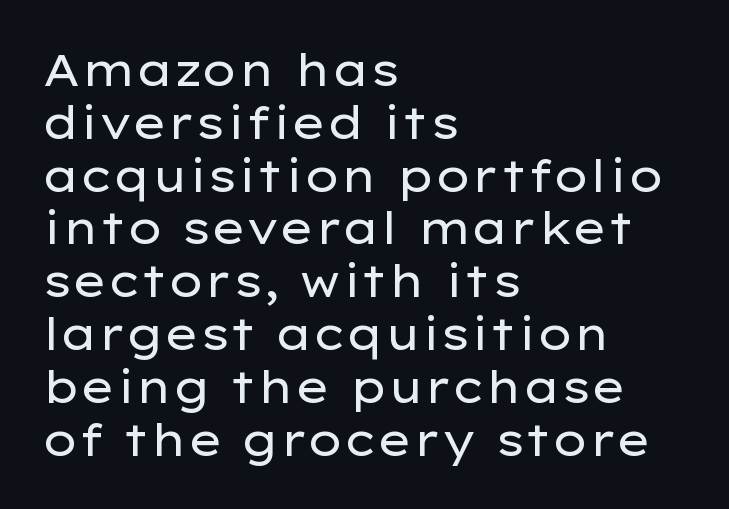
The image shows 44 px regular-weight, wide sans-serif type, upright; set left-aligned, line spacing 1.2x, normal letter spacing, not underlined; low stroke contrast and a medium x-height.
